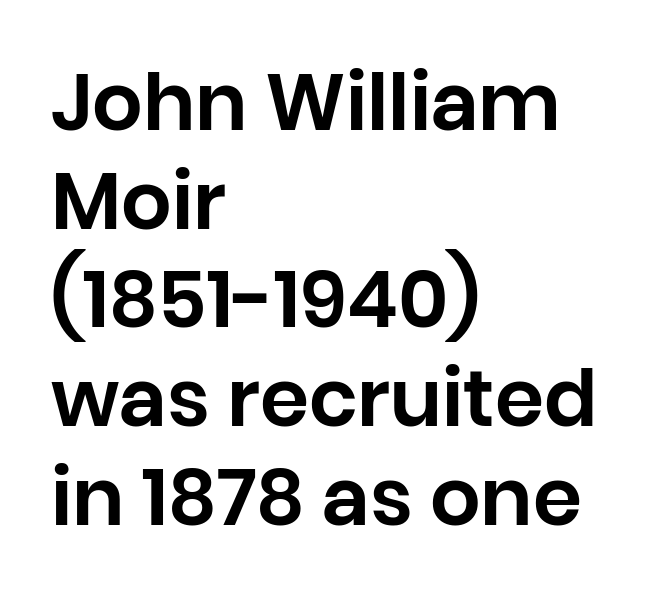
Q: Is the text italic (slanted)? A: No, it is upright.
Q: Is the typeface a serif or a sans-serif typeface? A: Sans-serif.
Q: Is the text underlined? A: No.
Q: How is the paragraph aligned? A: Left-aligned.
Q: Is the spacing between letters normal or unusually wide? A: Normal.
Q: Is the spacing between lines tight, normal or loose? A: Normal.
Q: Width (condensed, normal, or wide)? A: Normal.
Q: Stroke contrast? A: Low.
Q: x-height? A: Large.
Q: Monospaced? A: No.
